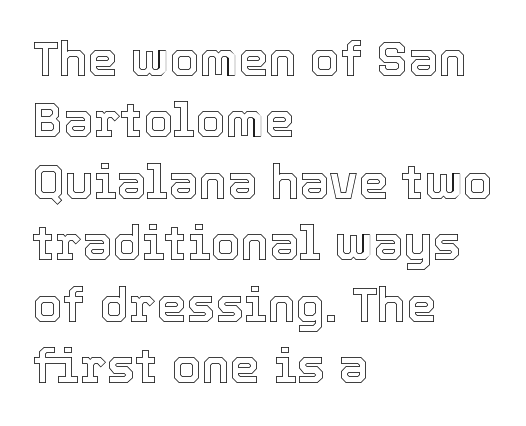
Q: Is the text italic (slanted)? A: No, it is upright.
Q: Is the text underlined? A: No.
Q: How is the paragraph aligned? A: Left-aligned.
Q: Is the spacing between letters normal or unusually wide? A: Normal.
Q: Is the spacing between lines tight, normal or loose? A: Normal.
Q: Width (condensed, normal, or wide)? A: Normal.
Q: x-height? A: Medium.
Q: Monospaced? A: No.
